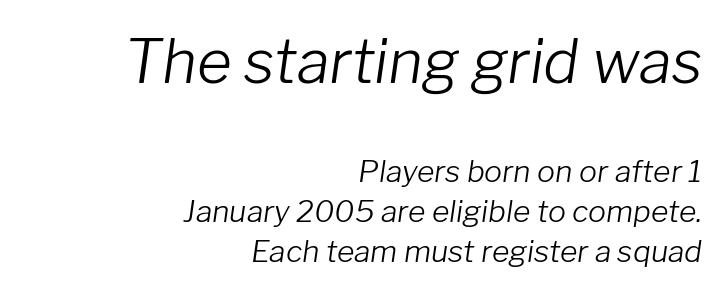
{"italic": "yes", "lean": "right", "slant_degrees": 8, "bold": "no", "weight": "light", "width": "normal", "stroke_contrast": "low", "x_height": "medium", "monospaced": "no", "underline": "no", "align": "right", "line_spacing": "normal", "line_spacing_ratio": 1.33, "letter_spacing": "normal", "letter_spacing_em": 0.0, "larger_block": "first", "size_ratio": 2.0, "glyph_px": 60}
